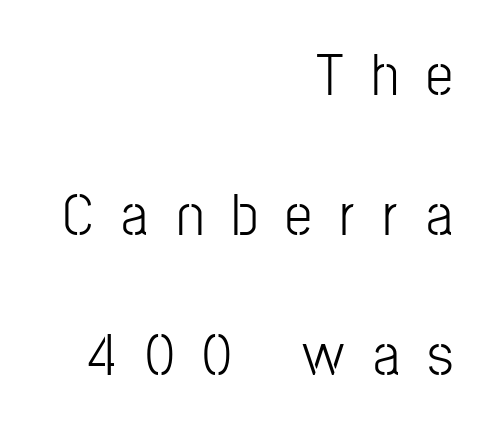
The rag falls on the left side of this text block. Weight: in the light-to-regular range. Words float on clear page, feet unadorned. These lines are rendered in a variable-pitch font. It's the straight-up-and-down kind of type. Summary of vertical rhythm: relaxed, with wide interline spacing.
